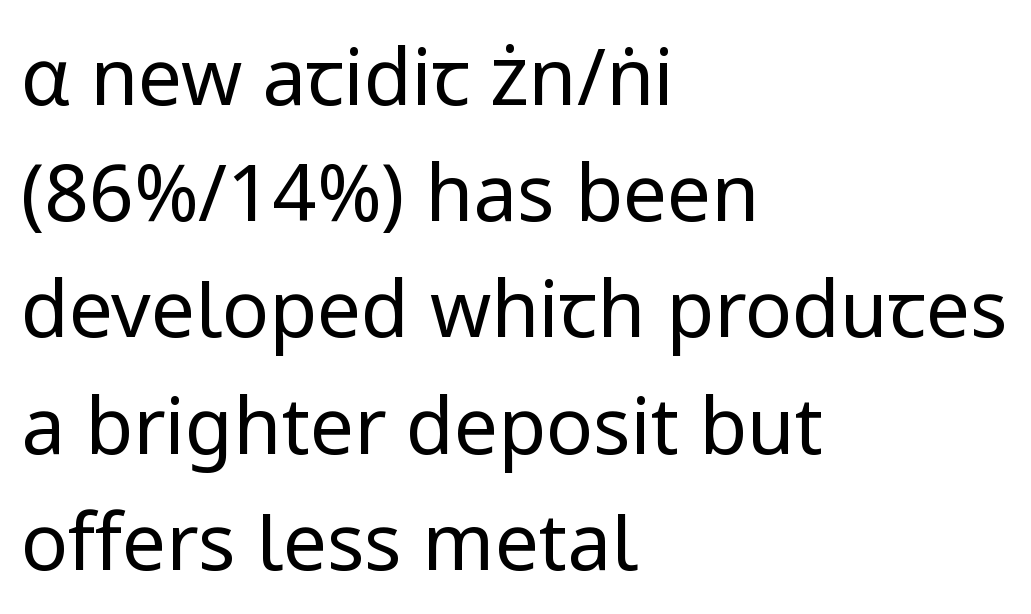
Q: Is the text bold? A: No.
Q: Is the text italic (slanted)? A: No, it is upright.
Q: Is the typeface a serif or a sans-serif typeface? A: Sans-serif.
Q: Is the text underlined? A: No.
Q: How is the paragraph aligned? A: Left-aligned.
Q: Is the spacing between letters normal or unusually wide? A: Normal.
Q: Is the spacing between lines tight, normal or loose? A: Normal.
Q: Width (condensed, normal, or wide)? A: Normal.
Q: Stroke contrast? A: Low.
Q: x-height? A: Medium.
Q: Monospaced? A: No.
